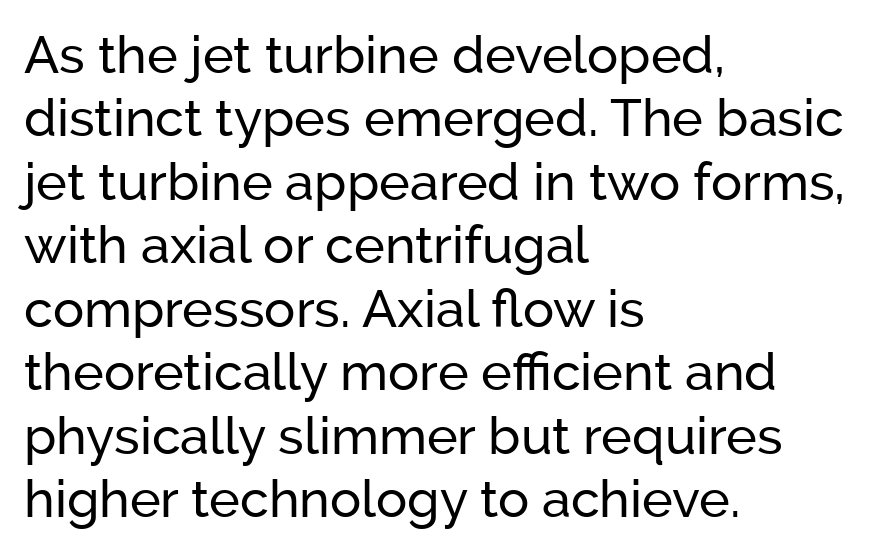
Q: Is the text italic (slanted)? A: No, it is upright.
Q: Is the typeface a serif or a sans-serif typeface? A: Sans-serif.
Q: Is the text underlined? A: No.
Q: How is the paragraph aligned? A: Left-aligned.
Q: Is the spacing between letters normal or unusually wide? A: Normal.
Q: Width (condensed, normal, or wide)? A: Normal.
Q: Stroke contrast? A: Low.
Q: x-height? A: Medium.
Q: Monospaced? A: No.
